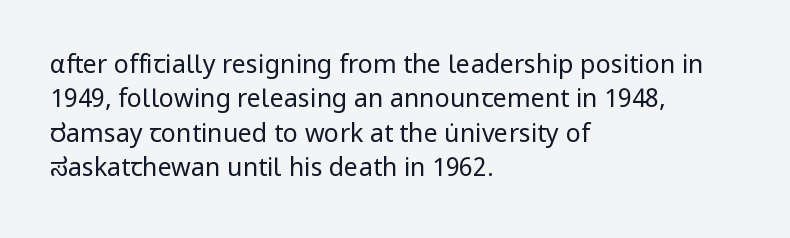
The image shows 25 px text type, upright; set left-aligned, normal line spacing (1.38x), normal letter spacing, not underlined.
